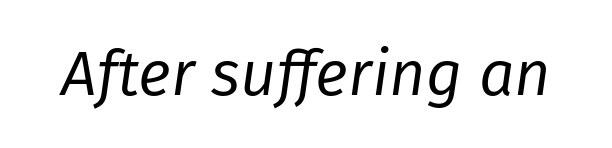
Q: Is the text bold? A: No.
Q: Is the text italic (slanted)? A: Yes, it leans right by about 8 degrees.
Q: Is the text underlined? A: No.
Q: Is the spacing between letters normal or unusually wide? A: Normal.
Q: Width (condensed, normal, or wide)? A: Normal.
Q: Stroke contrast? A: Low.
Q: x-height? A: Medium.
Q: Monospaced? A: No.
